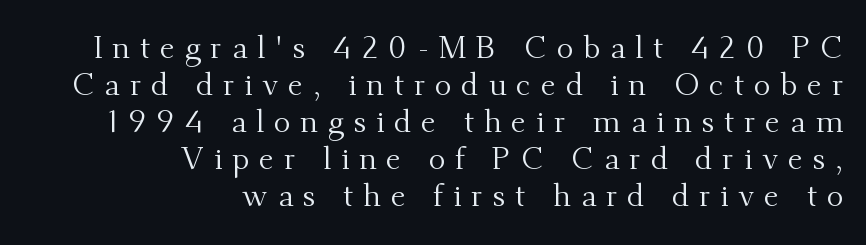
The image shows 31 px regular-weight serif type, upright; set right-aligned, line spacing 1.19x, unusually wide letter spacing (+0.32 em), not underlined; medium stroke contrast and a small x-height.
